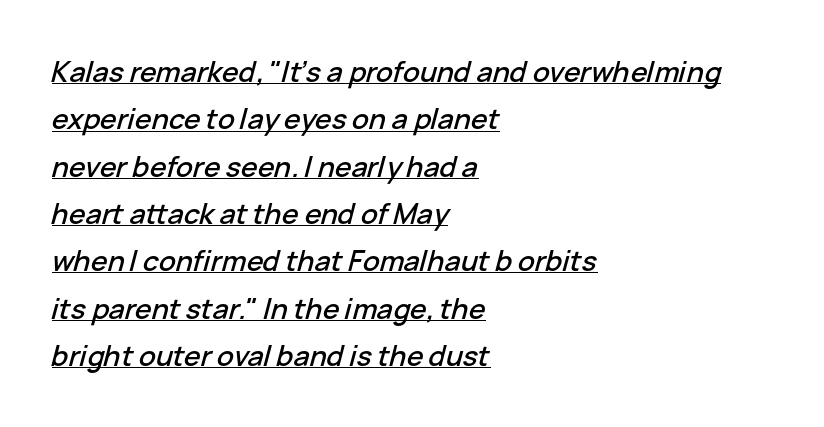
{"italic": "yes", "lean": "right", "slant_degrees": 15, "width": "normal", "stroke_contrast": "low", "x_height": "medium", "monospaced": "no", "underline": "yes", "align": "left", "line_spacing": "normal", "line_spacing_ratio": 1.69, "letter_spacing": "normal", "letter_spacing_em": 0.0, "glyph_px": 28}
